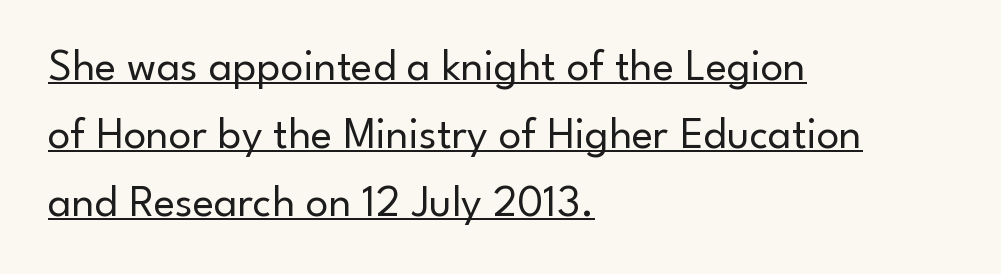
{"serif": "no", "italic": "no", "bold": "no", "weight": "regular", "width": "normal", "stroke_contrast": "low", "x_height": "small", "monospaced": "no", "underline": "yes", "align": "left", "line_spacing": "normal", "line_spacing_ratio": 1.51, "letter_spacing": "normal", "letter_spacing_em": 0.0, "glyph_px": 45}
